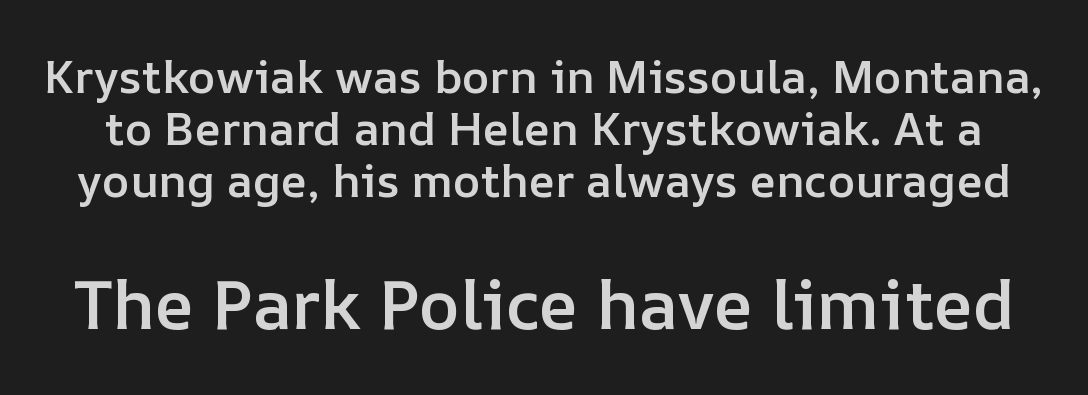
Q: Is the text bold? A: Semi-bold.
Q: Is the text italic (slanted)? A: No, it is upright.
Q: Is the text underlined? A: No.
Q: Is the spacing between letters normal or unusually wide? A: Normal.
Q: Is the spacing between lines tight, normal or loose? A: Tight.
Q: Which block of text is set in a larger size, the first (top) or the second (bottom)? A: The second (bottom) one.
Q: Width (condensed, normal, or wide)? A: Normal.
Q: Stroke contrast? A: Low.
Q: x-height? A: Medium.
Q: Monospaced? A: No.
